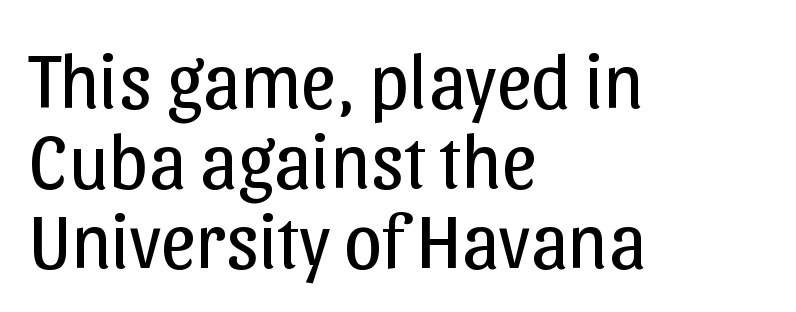
The image shows 77 px regular-weight sans-serif type, upright; set left-aligned, tight line spacing (1.04x), normal letter spacing, not underlined; low stroke contrast and a medium x-height.
